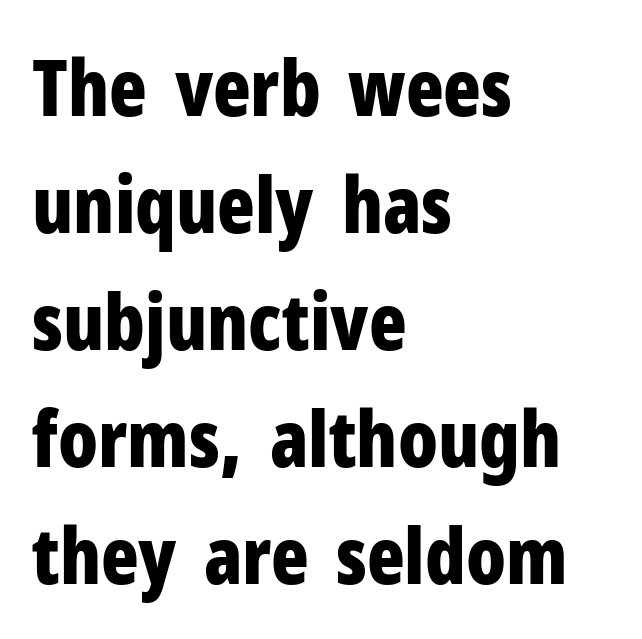
{"serif": "no", "italic": "no", "bold": "yes", "weight": "bold", "width": "condensed", "stroke_contrast": "low", "x_height": "medium", "monospaced": "no", "underline": "no", "align": "left", "line_spacing": "normal", "line_spacing_ratio": 1.5, "letter_spacing": "normal", "letter_spacing_em": 0.0, "glyph_px": 78}
